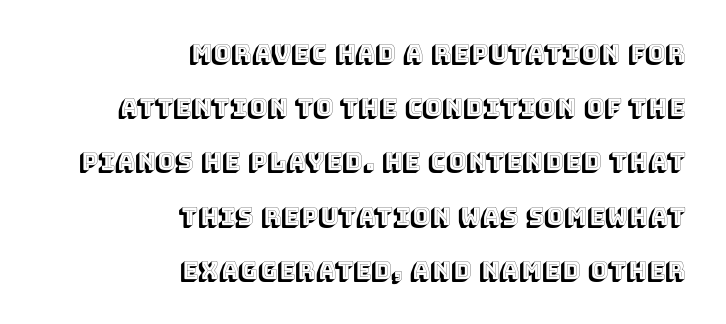
A student would call this right alignment; a typographer would say flush right, rag left. Posture: upright roman. Descenders hang freely into open space. Compared with typical paragraphs, the rows here are farther apart. Here the glyphs are tracked normally, forming tight word shapes.
